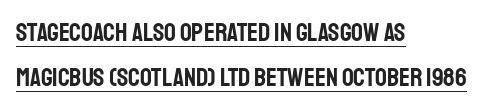
The image shows 26 px text type, upright; set left-aligned, line spacing 1.73x, normal letter spacing, underlined.
